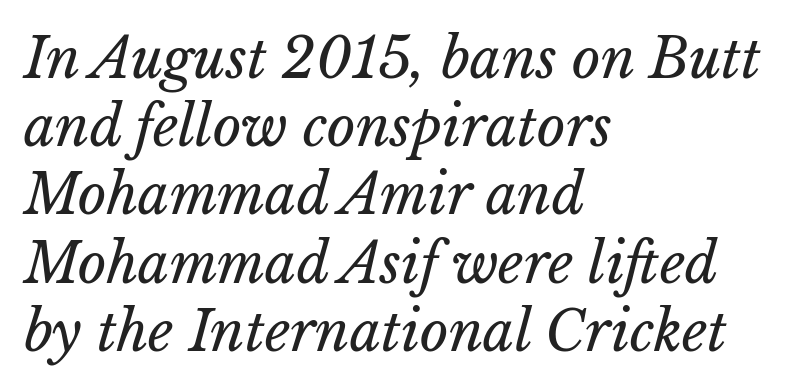
Spacing verdict: proportional, widths tailored to each character. Leftover space on each line is placed entirely after the last word. Ink coverage per letter is moderate at most. Look at the tracking — it's just the regular setting, nothing added.
